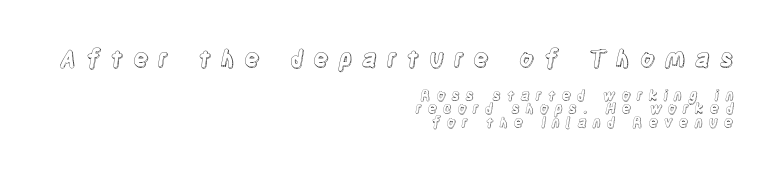
Very little white space separates one row of letters from the next. Beneath every word, the page is bare. These lines have a slow, spaced-out rhythm from letter to letter. Layout note: lines flush right.
